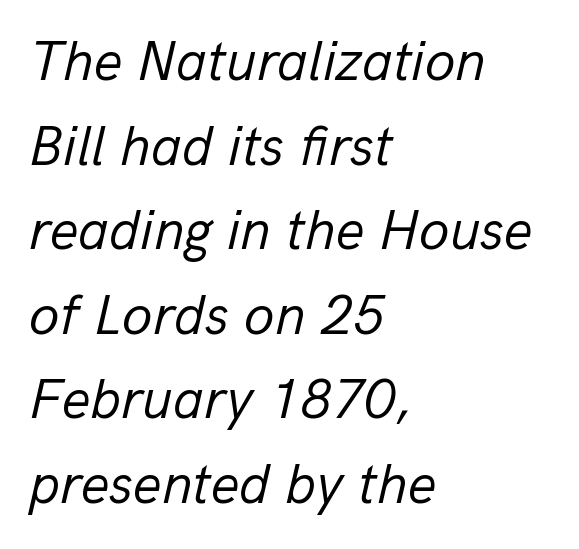
Q: Is the text bold? A: No.
Q: Is the text italic (slanted)? A: Yes, it leans right by about 13 degrees.
Q: Is the text underlined? A: No.
Q: How is the paragraph aligned? A: Left-aligned.
Q: Is the spacing between letters normal or unusually wide? A: Normal.
Q: Is the spacing between lines tight, normal or loose? A: Normal.
Q: Width (condensed, normal, or wide)? A: Normal.
Q: Stroke contrast? A: Low.
Q: x-height? A: Medium.
Q: Monospaced? A: No.
